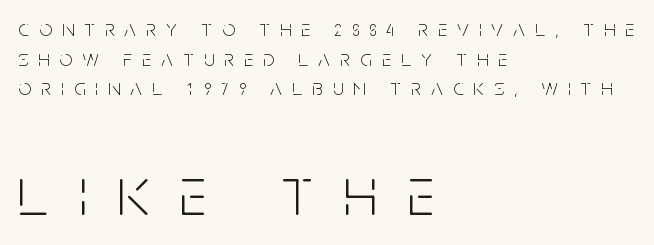
Q: Is the text bold? A: No.
Q: Is the text italic (slanted)? A: No, it is upright.
Q: Is the typeface a serif or a sans-serif typeface? A: Sans-serif.
Q: Is the text underlined? A: No.
Q: How is the paragraph aligned? A: Left-aligned.
Q: Is the spacing between letters normal or unusually wide? A: Unusually wide.
Q: Is the spacing between lines tight, normal or loose? A: Normal.
Q: Which block of text is set in a larger size, the first (top) or the second (bottom)? A: The second (bottom) one.
Q: Width (condensed, normal, or wide)? A: Condensed.
Q: Stroke contrast? A: Low.
Q: x-height? A: Large.
Q: Monospaced? A: No.
